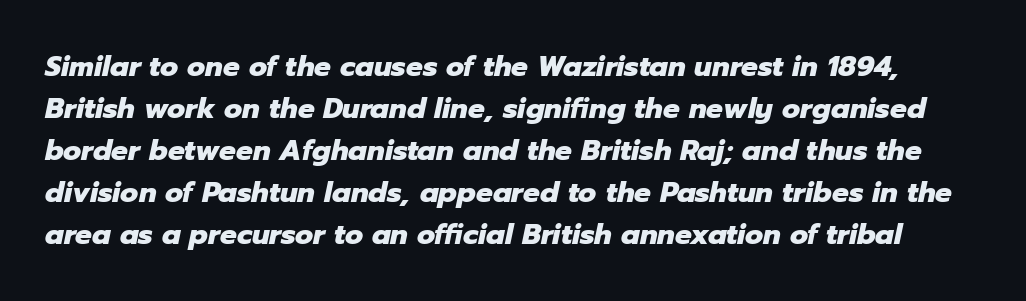
Q: Is the text bold? A: Yes.
Q: Is the text italic (slanted)? A: Yes, it leans right by about 12 degrees.
Q: Is the text underlined? A: No.
Q: Is the spacing between letters normal or unusually wide? A: Normal.
Q: Is the spacing between lines tight, normal or loose? A: Normal.
Q: Width (condensed, normal, or wide)? A: Normal.
Q: Stroke contrast? A: Low.
Q: x-height? A: Medium.
Q: Monospaced? A: No.
